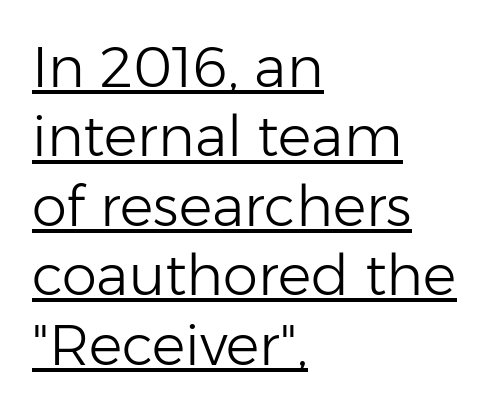
This is underlined copy, the kind a proofreader might mark for attention. What kind of face is this? One without serifs — a sans. Spacing between characters is what you'd get straight out of the box. Ascenders rise straight up at ninety degrees. A light-to-regular cut is what we see here. Here the designer chose a conventional face with non-uniform glyph widths.
